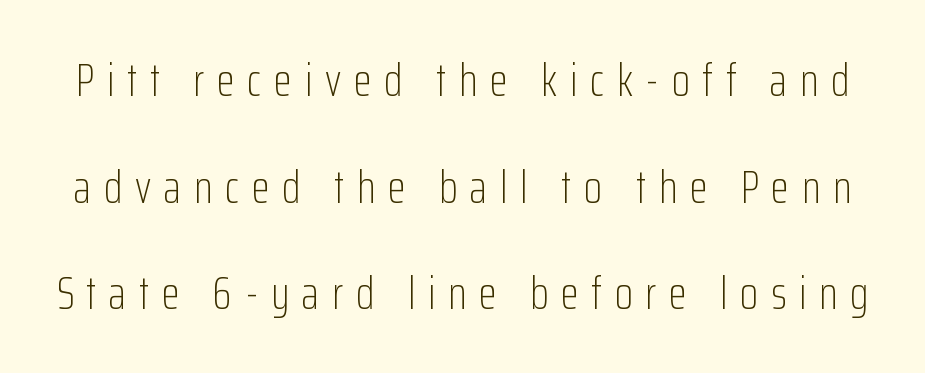
The image shows 47 px light, condensed sans-serif type, upright; set loose line spacing (2.27x), unusually wide letter spacing (+0.27 em), not underlined; low stroke contrast and a medium x-height.
